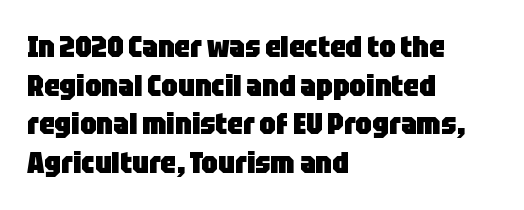
The image shows 30 px heavy, condensed sans-serif type, upright; set left-aligned, normal line spacing (1.29x), normal letter spacing, not underlined; low stroke contrast and a large x-height.
